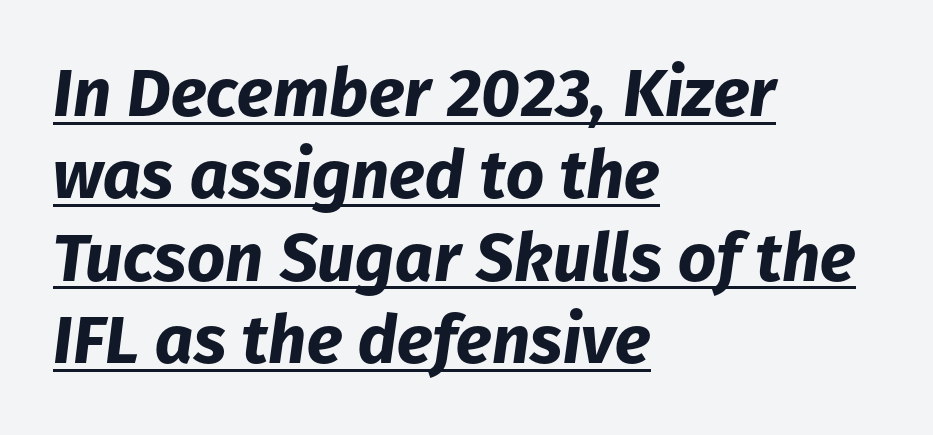
Q: Is the text bold? A: Yes.
Q: Is the text italic (slanted)? A: Yes, it leans right by about 8 degrees.
Q: Is the text underlined? A: Yes.
Q: How is the paragraph aligned? A: Left-aligned.
Q: Is the spacing between letters normal or unusually wide? A: Normal.
Q: Width (condensed, normal, or wide)? A: Normal.
Q: Stroke contrast? A: Low.
Q: x-height? A: Medium.
Q: Monospaced? A: No.
